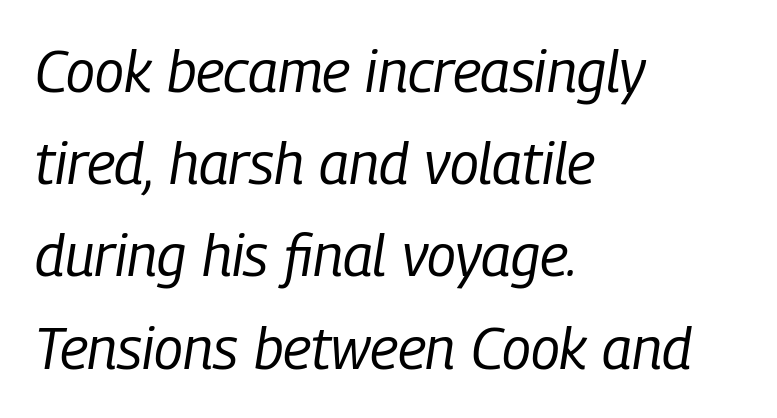
Q: Is the text bold? A: No.
Q: Is the text italic (slanted)? A: Yes, it leans right by about 9 degrees.
Q: Is the text underlined? A: No.
Q: How is the paragraph aligned? A: Left-aligned.
Q: Is the spacing between letters normal or unusually wide? A: Normal.
Q: Is the spacing between lines tight, normal or loose? A: Normal.
Q: Width (condensed, normal, or wide)? A: Condensed.
Q: Stroke contrast? A: Low.
Q: x-height? A: Medium.
Q: Monospaced? A: No.
